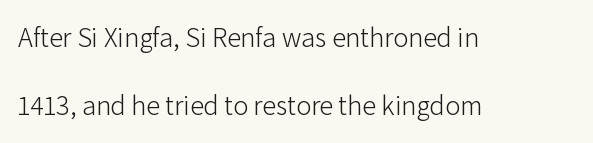
Q: Is the text bold? A: No.
Q: Is the text italic (slanted)? A: No, it is upright.
Q: Is the typeface a serif or a sans-serif typeface? A: Sans-serif.
Q: Is the text underlined? A: No.
Q: How is the paragraph aligned? A: Left-aligned.
Q: Is the spacing between letters normal or unusually wide? A: Normal.
Q: Is the spacing between lines tight, normal or loose? A: Loose.
Q: Width (condensed, normal, or wide)? A: Normal.
Q: Stroke contrast? A: Low.
Q: x-height? A: Medium.
Q: Monospaced? A: No.
